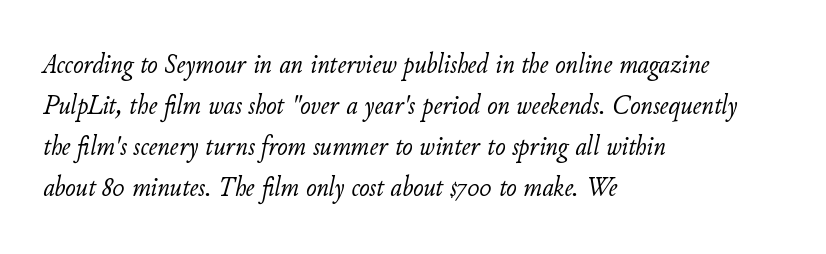
{"italic": "yes", "lean": "right", "slant_degrees": 11, "bold": "no", "weight": "light", "width": "normal", "stroke_contrast": "low", "x_height": "small", "monospaced": "no", "underline": "no", "align": "left", "line_spacing": "normal", "line_spacing_ratio": 1.47, "letter_spacing": "normal", "letter_spacing_em": 0.0, "glyph_px": 28}
